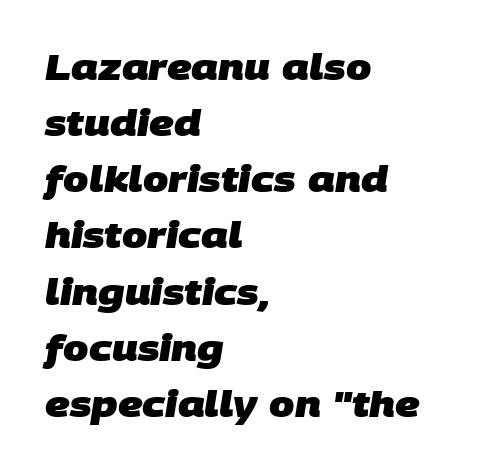
Descenders hang freely into open space. Do the characters align in a grid? No, the font is proportional. This is sans-serif lettering, the kind often seen on screens and signage. Nothing unusual about the tracking: characters are spaced as the font intends.
